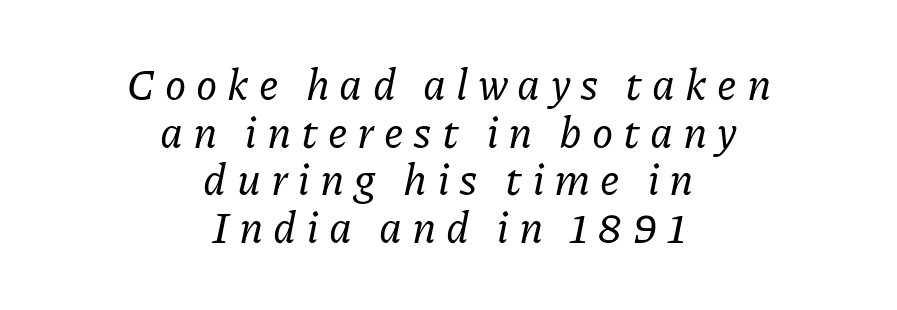
The image shows 43 px serif type, italic (leaning right); set centered, tight line spacing (1.11x), unusually wide letter spacing (+0.23 em), not underlined; low stroke contrast and a medium x-height.
